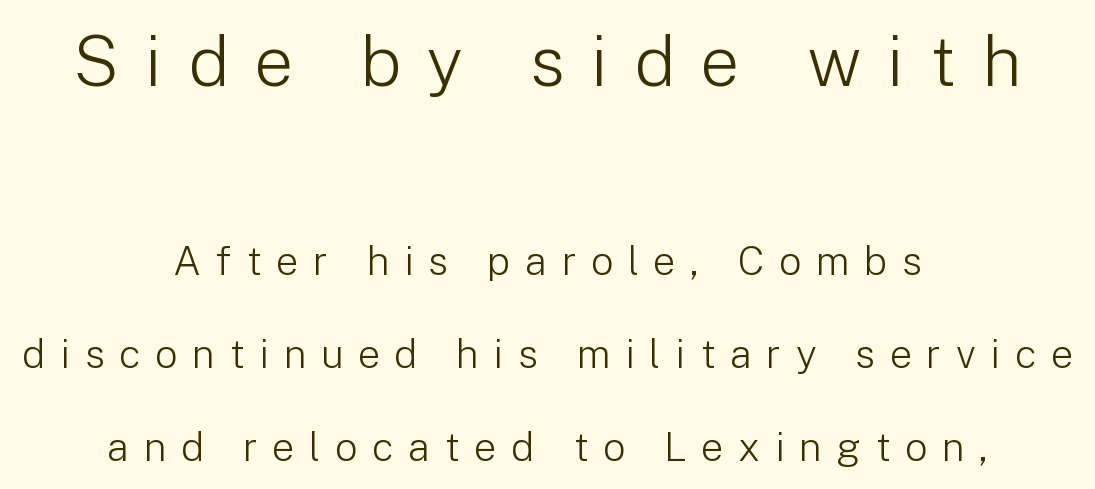
{"serif": "no", "italic": "no", "bold": "no", "weight": "light", "width": "normal", "stroke_contrast": "low", "x_height": "medium", "monospaced": "no", "underline": "no", "align": "center", "line_spacing": "loose", "line_spacing_ratio": 2.32, "letter_spacing": "wide", "letter_spacing_em": 0.36, "larger_block": "first", "size_ratio": 1.75, "glyph_px": 70}
